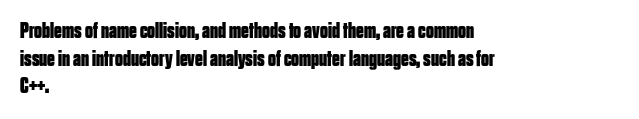
The image shows 22 px bold type, upright; set left-aligned, normal line spacing (1.26x), normal letter spacing, not underlined.
